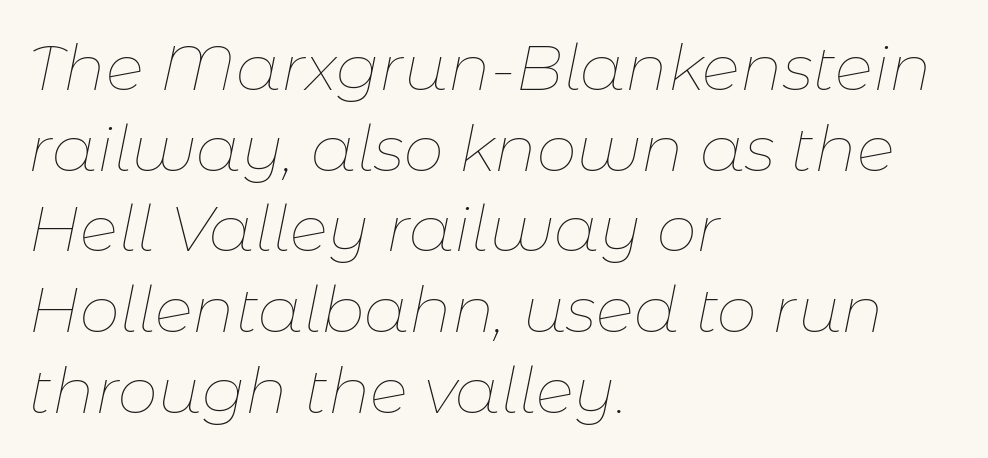
Each line starts at the same left margin while the right side varies. Note the varied advance widths — an 'i' is clearly narrower than an 'm'. The letterforms sit at book weight or below. The specimen omits any rule beneath the text block's lines.
